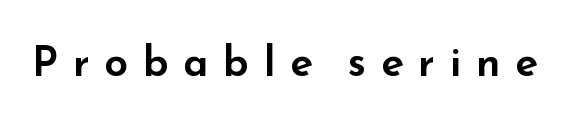
Q: Is the text italic (slanted)? A: No, it is upright.
Q: Is the typeface a serif or a sans-serif typeface? A: Sans-serif.
Q: Is the text underlined? A: No.
Q: Is the spacing between letters normal or unusually wide? A: Unusually wide.
Q: Width (condensed, normal, or wide)? A: Wide.
Q: Stroke contrast? A: Low.
Q: x-height? A: Small.
Q: Monospaced? A: No.
